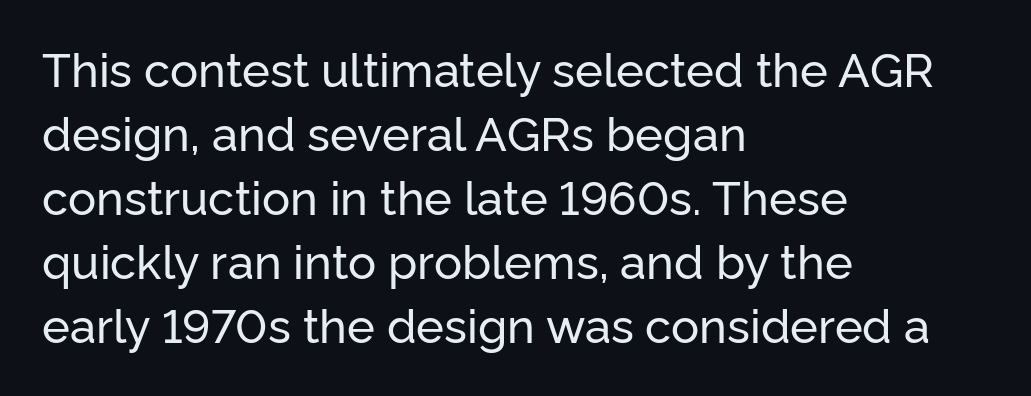
Q: Is the text italic (slanted)? A: No, it is upright.
Q: Is the typeface a serif or a sans-serif typeface? A: Sans-serif.
Q: Is the text underlined? A: No.
Q: How is the paragraph aligned? A: Left-aligned.
Q: Is the spacing between letters normal or unusually wide? A: Normal.
Q: Is the spacing between lines tight, normal or loose? A: Normal.
Q: Width (condensed, normal, or wide)? A: Normal.
Q: Stroke contrast? A: Low.
Q: x-height? A: Medium.
Q: Monospaced? A: No.
